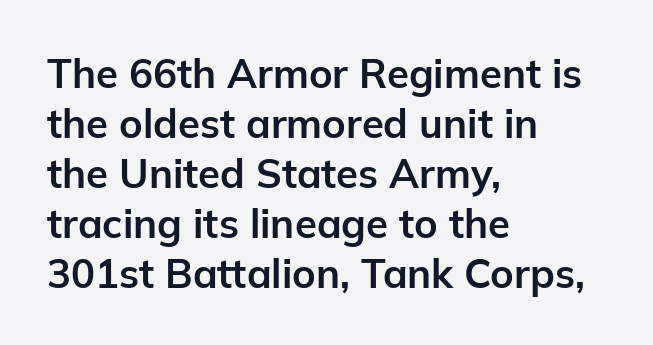
{"serif": "no", "italic": "no", "bold": "yes", "weight": "bold", "width": "normal", "stroke_contrast": "low", "x_height": "medium", "monospaced": "no", "underline": "no", "align": "left", "line_spacing": "normal", "line_spacing_ratio": 1.25, "letter_spacing": "normal", "letter_spacing_em": 0.0, "glyph_px": 40}
